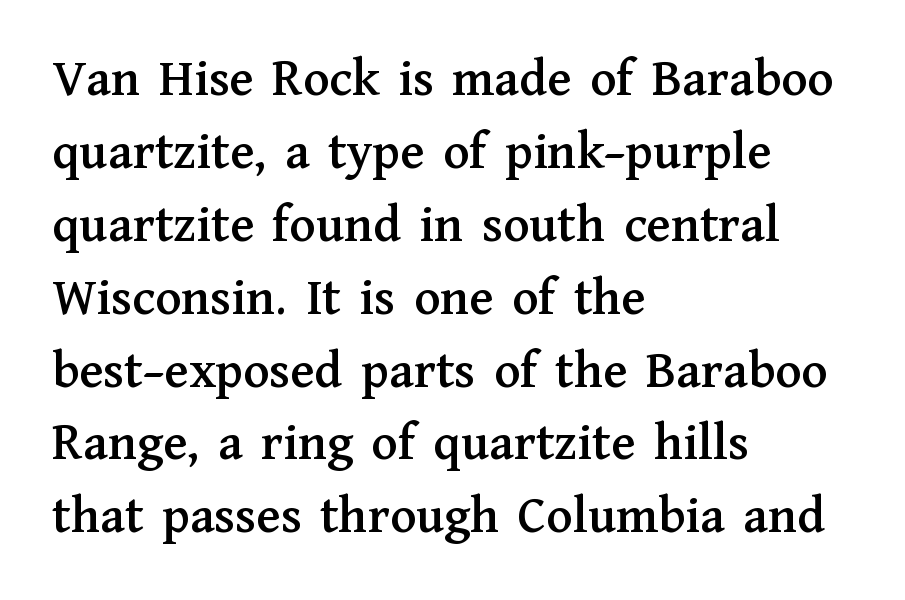
Q: Is the text italic (slanted)? A: No, it is upright.
Q: Is the typeface a serif or a sans-serif typeface? A: Serif.
Q: Is the text underlined? A: No.
Q: How is the paragraph aligned? A: Left-aligned.
Q: Is the spacing between letters normal or unusually wide? A: Normal.
Q: Is the spacing between lines tight, normal or loose? A: Normal.
Q: Width (condensed, normal, or wide)? A: Normal.
Q: Stroke contrast? A: Medium.
Q: x-height? A: Medium.
Q: Monospaced? A: No.
